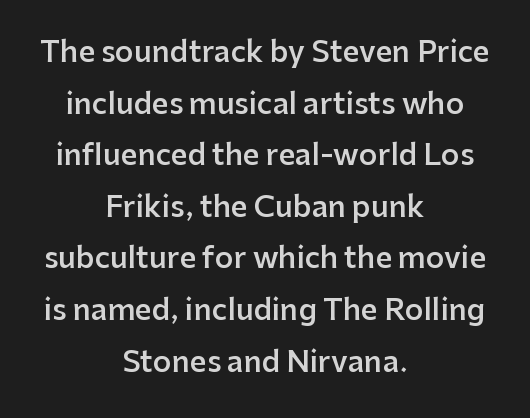
The image shows 29 px semibold sans-serif type, upright; set centered, line spacing 1.78x, normal letter spacing, not underlined; low stroke contrast and a medium x-height.
